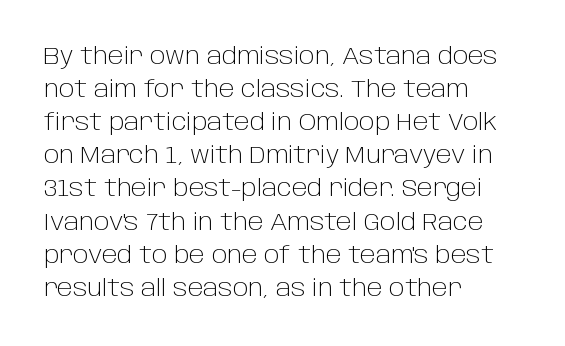
{"italic": "no", "bold": "no", "underline": "no", "align": "left", "line_spacing": "normal", "line_spacing_ratio": 1.38, "letter_spacing": "normal", "letter_spacing_em": 0.0, "glyph_px": 24}
